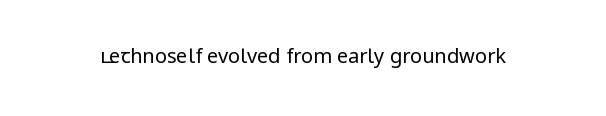
Posture: upright roman. Short note: letters normally spaced. The weight would be labelled regular, book, light, or lighter still. Lines of text with bare space underneath.
